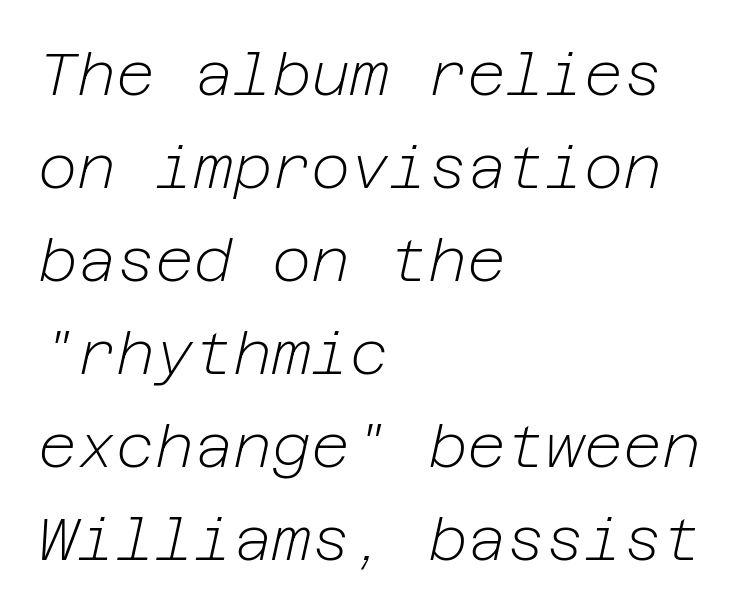
The image shows 60 px light type, italic (leaning right); set left-aligned, normal line spacing (1.55x), normal letter spacing, not underlined; low stroke contrast and a medium x-height.
